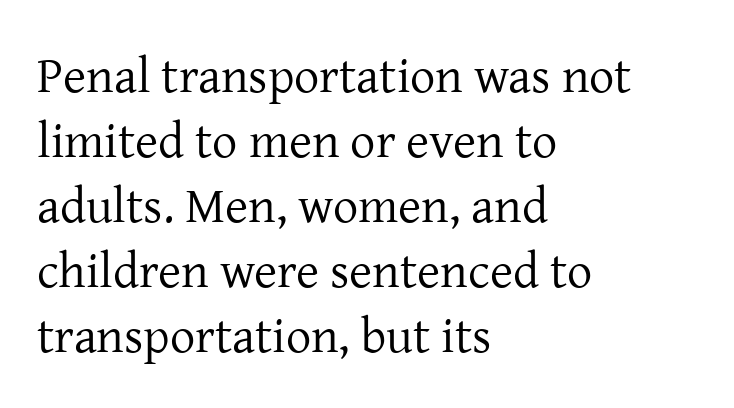
Q: Is the text bold? A: No.
Q: Is the text italic (slanted)? A: No, it is upright.
Q: Is the typeface a serif or a sans-serif typeface? A: Serif.
Q: Is the text underlined? A: No.
Q: How is the paragraph aligned? A: Left-aligned.
Q: Is the spacing between letters normal or unusually wide? A: Normal.
Q: Is the spacing between lines tight, normal or loose? A: Normal.
Q: Width (condensed, normal, or wide)? A: Normal.
Q: Stroke contrast? A: Low.
Q: x-height? A: Medium.
Q: Monospaced? A: No.
